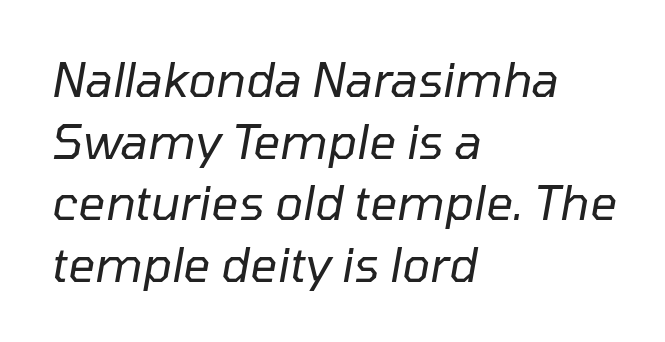
Q: Is the text bold? A: No.
Q: Is the text italic (slanted)? A: Yes, it leans right by about 10 degrees.
Q: Is the text underlined? A: No.
Q: How is the paragraph aligned? A: Left-aligned.
Q: Is the spacing between letters normal or unusually wide? A: Normal.
Q: Is the spacing between lines tight, normal or loose? A: Normal.
Q: Width (condensed, normal, or wide)? A: Normal.
Q: Stroke contrast? A: Low.
Q: x-height? A: Medium.
Q: Monospaced? A: No.
